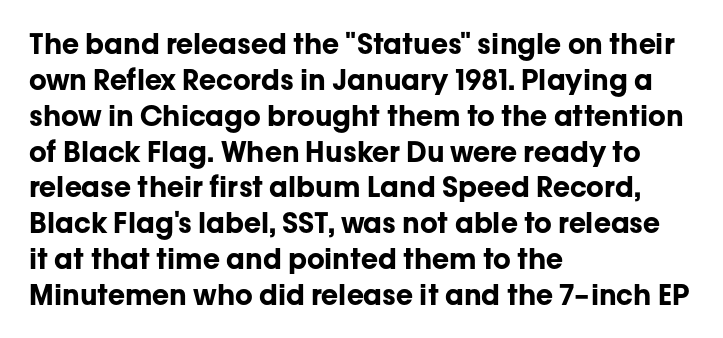
The image shows 28 px bold sans-serif type, upright; set left-aligned, normal line spacing (1.28x), normal letter spacing, not underlined; low stroke contrast and a medium x-height.
